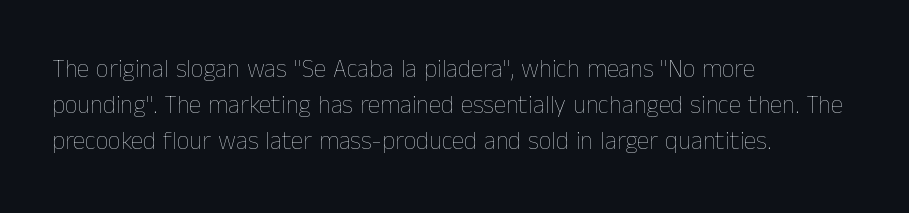
The cut favours lightness, reaching ordinary text weight at its darkest. Left-aligned paragraph, ragged on the right. There is no visible air inserted between adjacent glyphs. Has an underline been added? It has not. Upright lettering throughout. Leading matches the norm, producing a regular column.
